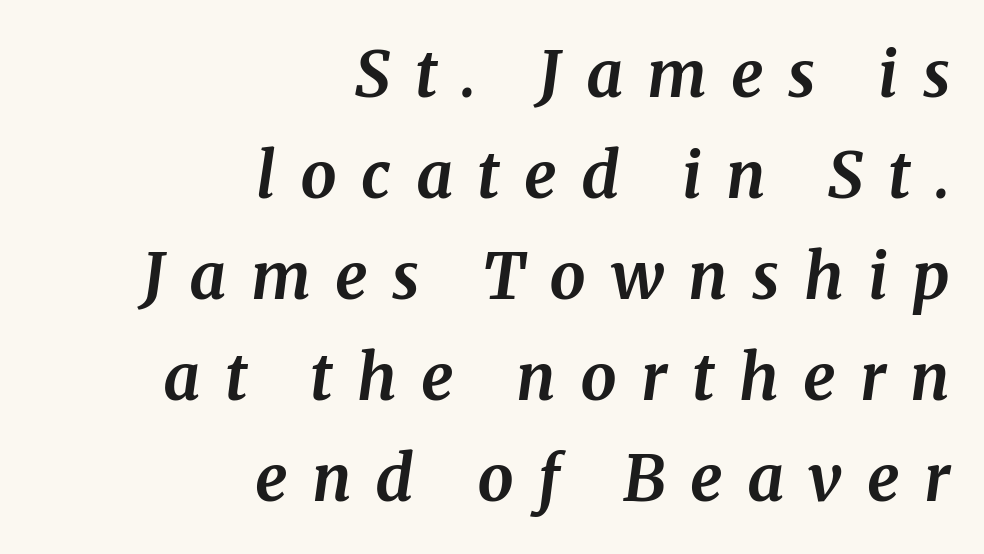
Compared with a flush-left layout, this one pins lines to the opposite, right side. You could only call the tracking loose — the letters float apart. Is this a fixed-width face? No — the glyphs have proportional, varying widths. Students, observe: this is what conventionally led text looks like. The glyphs have the mass of a bold cut. The baseline area is clear.
